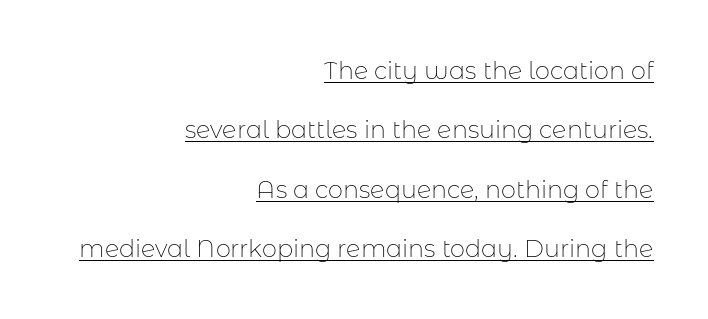
Q: Is the text bold? A: No.
Q: Is the text italic (slanted)? A: No, it is upright.
Q: Is the text underlined? A: Yes.
Q: How is the paragraph aligned? A: Right-aligned.
Q: Is the spacing between letters normal or unusually wide? A: Normal.
Q: Is the spacing between lines tight, normal or loose? A: Loose.
